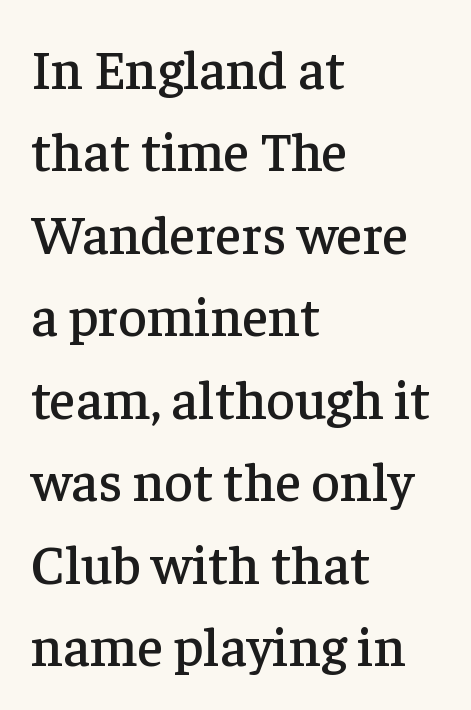
Tall strokes in this sample are plumb rather than angled. Glyph-to-glyph distance matches everyday printed text. The strip under each line holds only bare page. Spacing verdict: proportional, widths tailored to each character.
